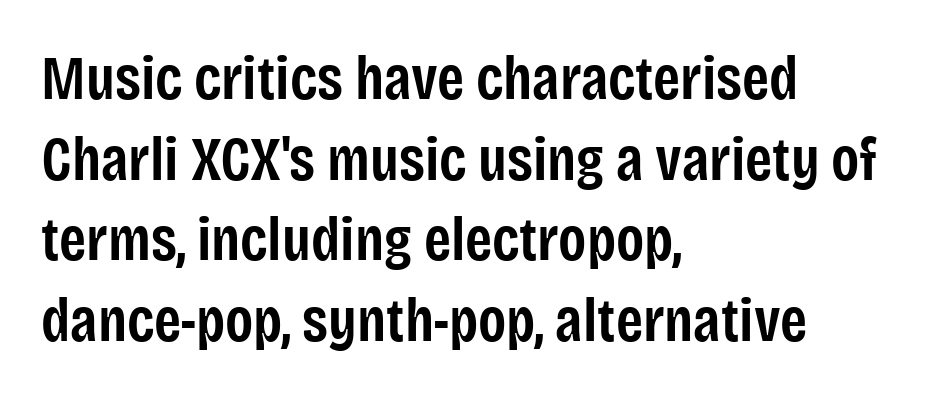
The image shows 62 px semibold, condensed sans-serif type, upright; set left-aligned, normal line spacing (1.3x), normal letter spacing, not underlined; low stroke contrast and a large x-height.
